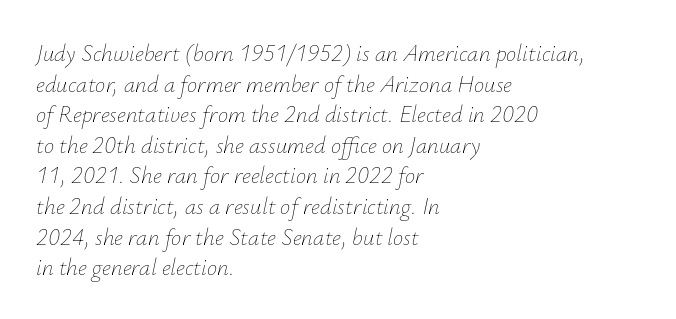
Q: Is the text bold? A: No.
Q: Is the text italic (slanted)? A: Yes, it leans right by about 12 degrees.
Q: Is the text underlined? A: No.
Q: How is the paragraph aligned? A: Left-aligned.
Q: Is the spacing between letters normal or unusually wide? A: Normal.
Q: Is the spacing between lines tight, normal or loose? A: Normal.
